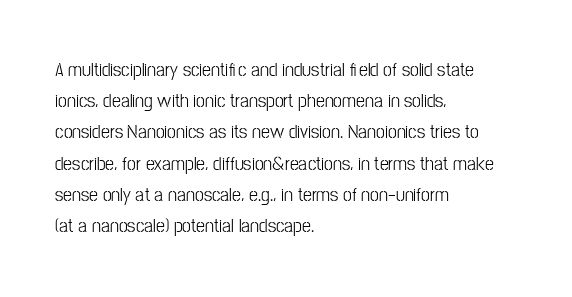
Between one letter and the next there's only the usual sliver of space. Letters rest on an invisible, unmarked baseline. Does the copy run flush right? No — it runs flush left. Nothing heavy about these letters — not bold at all.
